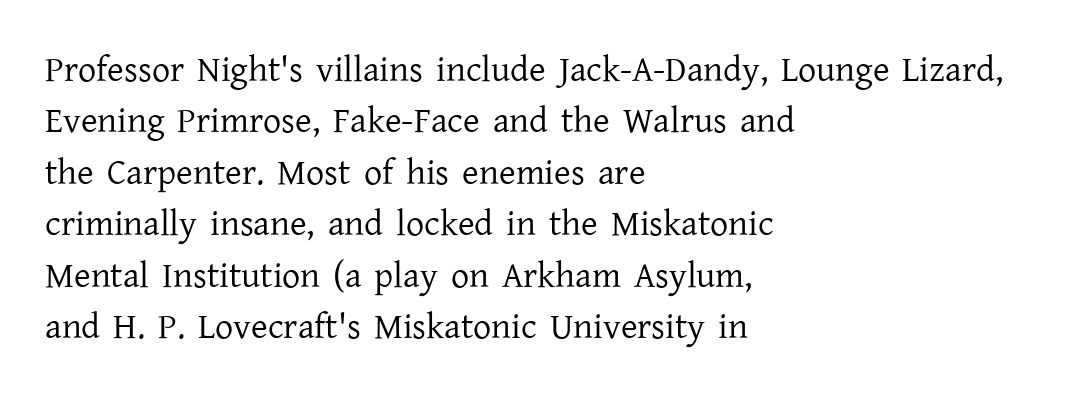
The image shows 36 px regular-weight serif type, upright; set left-aligned, normal line spacing (1.43x), normal letter spacing, not underlined; low stroke contrast and a medium x-height.
